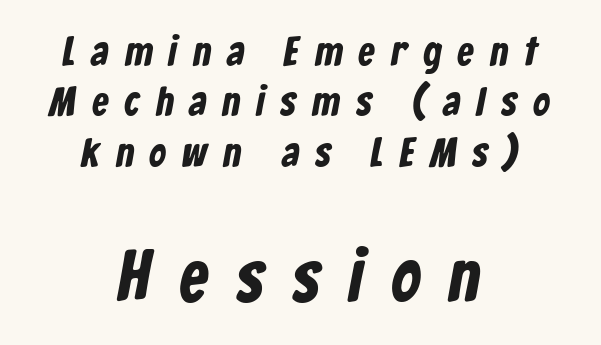
Spacing verdict: proportional, widths tailored to each character. The rendering enlarges the type as you move from the upper chunk to the lower. Loose tracking; the words dissolve into strings of separated letters. The rendering uses a bold face; every stroke is thick and dark. A centered setting, common on invitations and titles, is used for this passage. This rendering employs a face without finishing strokes, i.e., a sans-serif.
